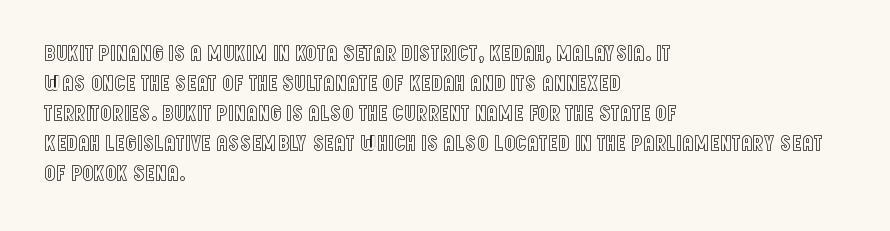
{"italic": "no", "underline": "no", "align": "left", "line_spacing": "normal", "line_spacing_ratio": 1.36, "letter_spacing": "normal", "letter_spacing_em": 0.0, "glyph_px": 22}
